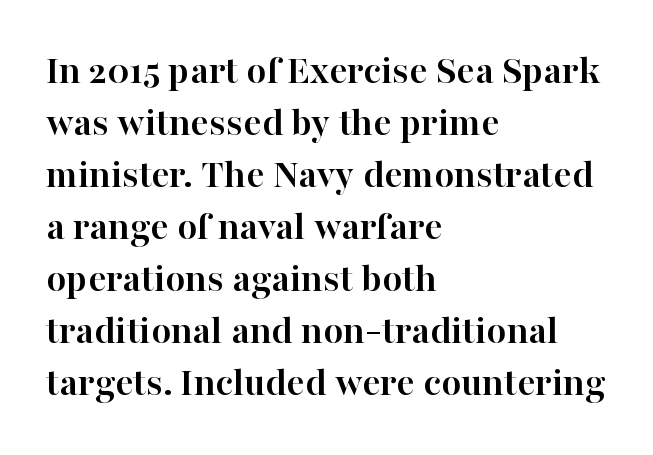
Q: Is the text bold? A: Yes.
Q: Is the text italic (slanted)? A: No, it is upright.
Q: Is the typeface a serif or a sans-serif typeface? A: Serif.
Q: Is the text underlined? A: No.
Q: How is the paragraph aligned? A: Left-aligned.
Q: Is the spacing between letters normal or unusually wide? A: Normal.
Q: Is the spacing between lines tight, normal or loose? A: Normal.
Q: Width (condensed, normal, or wide)? A: Normal.
Q: Stroke contrast? A: High.
Q: x-height? A: Medium.
Q: Monospaced? A: No.
